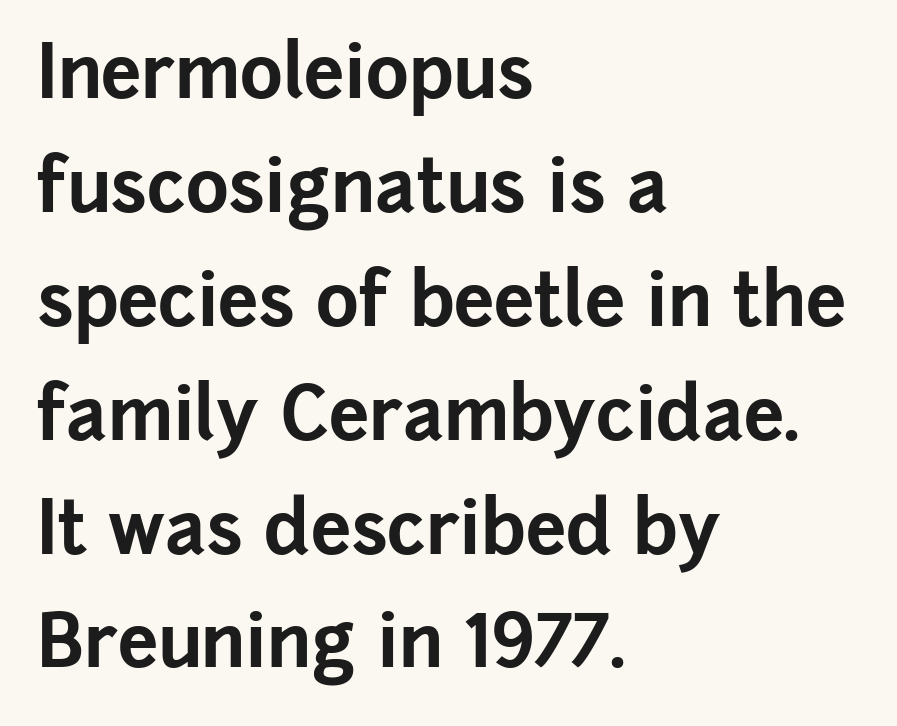
The image shows 73 px bold sans-serif type, upright; set left-aligned, normal line spacing (1.56x), normal letter spacing, not underlined; low stroke contrast and a medium x-height.
